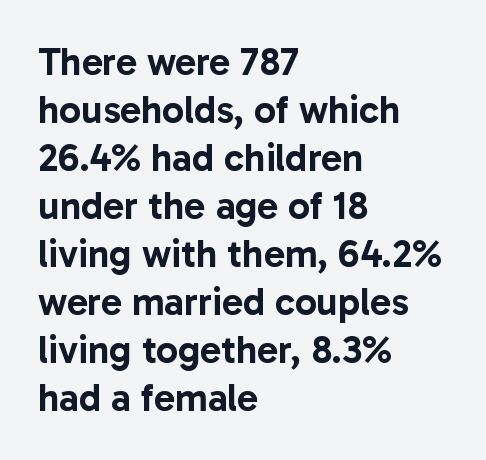
Q: Is the text italic (slanted)? A: No, it is upright.
Q: Is the typeface a serif or a sans-serif typeface? A: Sans-serif.
Q: Is the text underlined? A: No.
Q: How is the paragraph aligned? A: Left-aligned.
Q: Is the spacing between letters normal or unusually wide? A: Normal.
Q: Width (condensed, normal, or wide)? A: Normal.
Q: Stroke contrast? A: Low.
Q: x-height? A: Medium.
Q: Monospaced? A: No.
